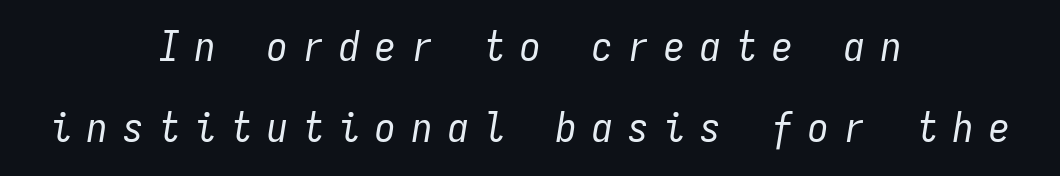
The image shows 41 px regular-weight, condensed type, italic (leaning right), monospaced; set centered, loose line spacing (1.98x), unusually wide letter spacing (+0.38 em), not underlined; low stroke contrast and a medium x-height.
